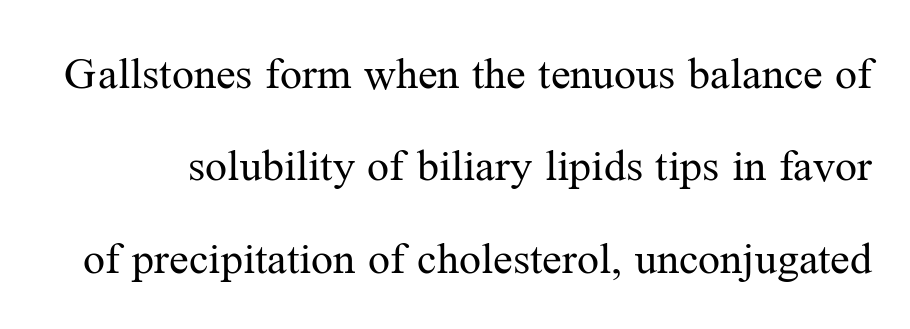
{"serif": "yes", "italic": "no", "bold": "no", "weight": "regular", "width": "normal", "stroke_contrast": "medium", "x_height": "medium", "monospaced": "no", "underline": "no", "line_spacing": "loose", "line_spacing_ratio": 2.1, "letter_spacing": "normal", "letter_spacing_em": 0.0, "glyph_px": 44}
